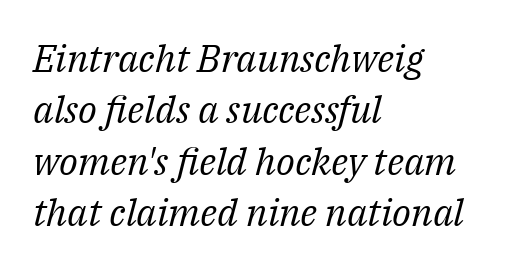
The image shows 38 px regular-weight serif type, italic (leaning right); set left-aligned, normal line spacing (1.35x), normal letter spacing, not underlined; medium stroke contrast and a medium x-height.
